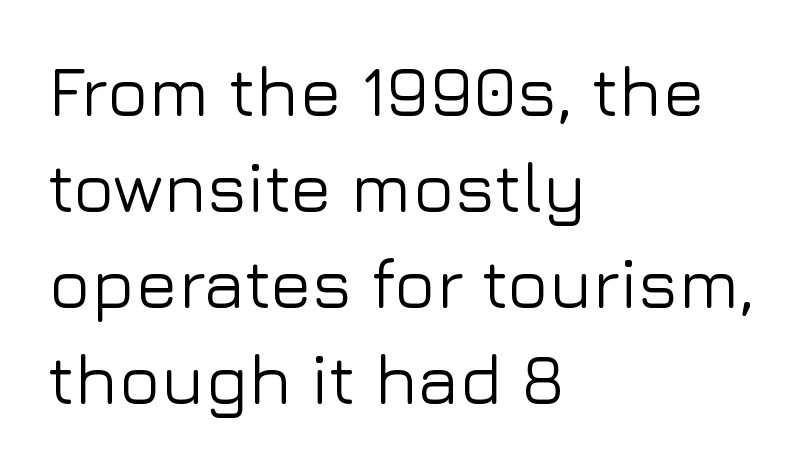
The image shows 70 px sans-serif type, upright; set left-aligned, normal line spacing (1.37x), normal letter spacing, not underlined; low stroke contrast and a medium x-height.
